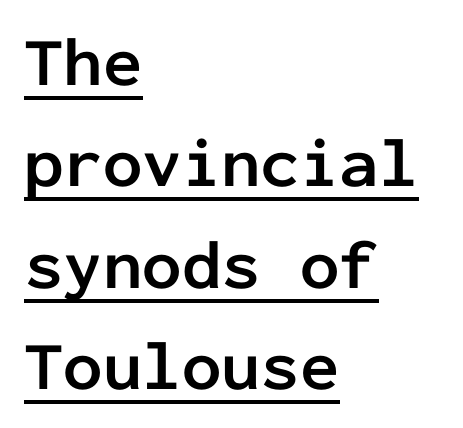
This is underlined copy, the kind a proofreader might mark for attention. A typesetter would call this leading conventional body-copy spacing. Italic? Not at all — the glyphs are vertical. This is sans-serif lettering, the kind often seen on screens and signage.
